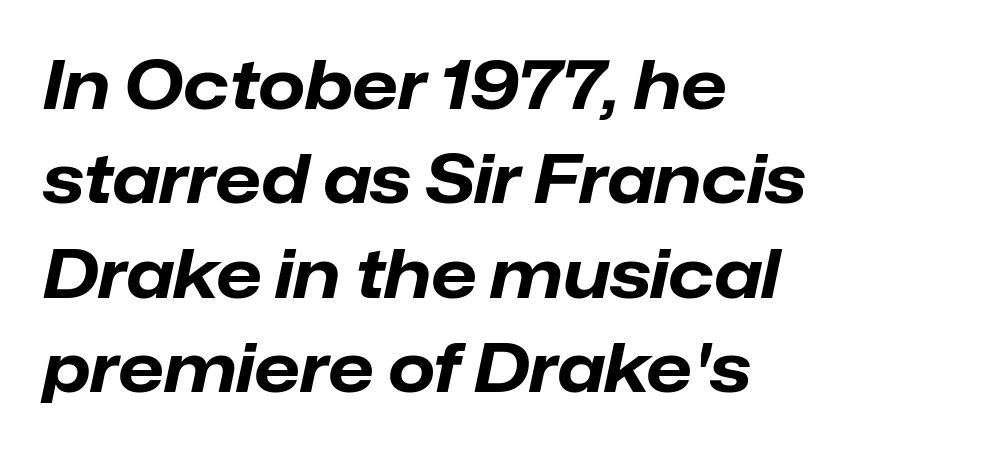
{"italic": "yes", "lean": "right", "slant_degrees": 12, "bold": "yes", "weight": "bold", "width": "normal", "stroke_contrast": "low", "x_height": "medium", "monospaced": "no", "underline": "no", "align": "left", "line_spacing": "normal", "line_spacing_ratio": 1.41, "letter_spacing": "normal", "letter_spacing_em": 0.0, "glyph_px": 67}
